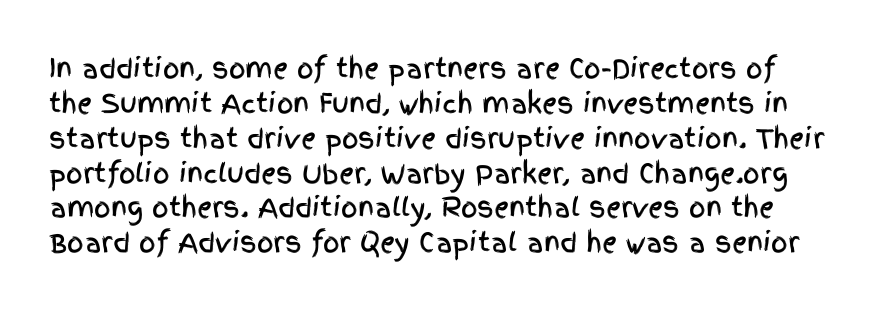
The rendering uses a moderate line-height, typical for paragraphs. The gap between lines stays unmarked. The axis of the letterforms is exactly vertical. Honestly, the letter spacing is just normal — you wouldn't notice it.
